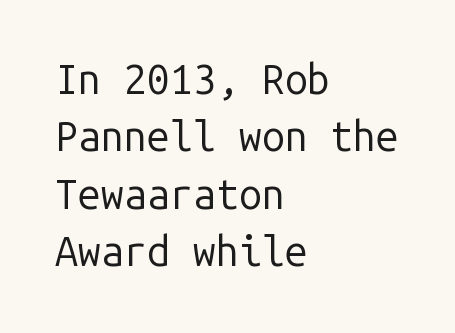
The image shows 41 px regular-weight sans-serif type, upright, monospaced; set left-aligned, normal line spacing (1.4x), normal letter spacing, not underlined; low stroke contrast and a medium x-height.
